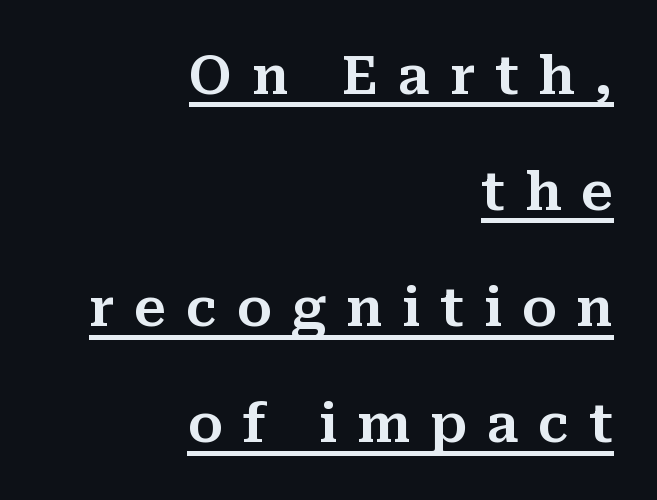
Designer's note — italics off, roman on. A great deal of white space separates one row of letters from the next. Caption: lettering with a line underneath. The face used here is rendered with a markedly widened letterfit. To sum up the face: it has serifs. The rag falls on the left side of this text block.
